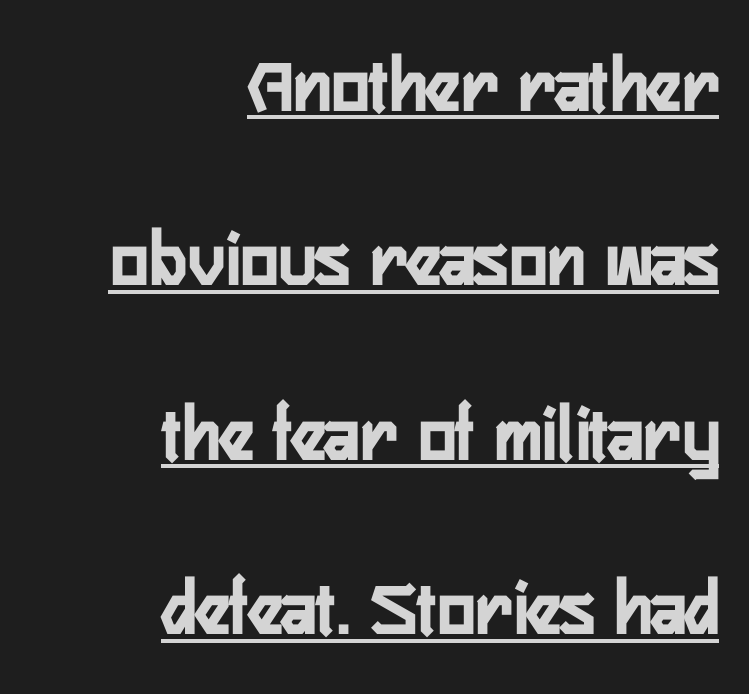
Q: Is the text italic (slanted)? A: No, it is upright.
Q: Is the typeface a serif or a sans-serif typeface? A: Sans-serif.
Q: Is the text underlined? A: Yes.
Q: How is the paragraph aligned? A: Right-aligned.
Q: Is the spacing between letters normal or unusually wide? A: Normal.
Q: Is the spacing between lines tight, normal or loose? A: Loose.
Q: Width (condensed, normal, or wide)? A: Condensed.
Q: Stroke contrast? A: Low.
Q: x-height? A: Medium.
Q: Monospaced? A: No.
